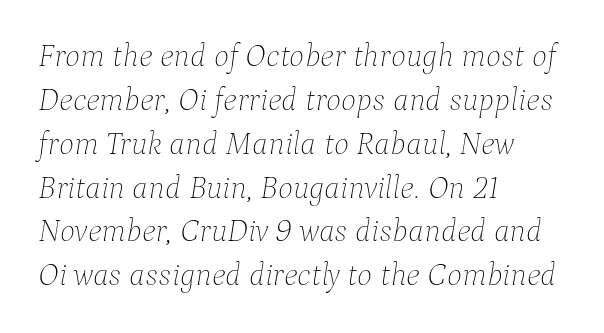
{"italic": "yes", "lean": "right", "slant_degrees": 9, "bold": "no", "weight": "thin", "width": "normal", "stroke_contrast": "low", "x_height": "medium", "monospaced": "no", "underline": "no", "align": "left", "line_spacing": "normal", "line_spacing_ratio": 1.37, "letter_spacing": "normal", "letter_spacing_em": 0.0, "glyph_px": 32}
